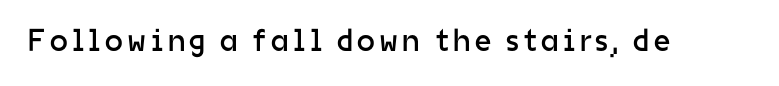
{"serif": "no", "italic": "no", "bold": "no", "weight": "regular", "width": "normal", "stroke_contrast": "low", "x_height": "medium", "monospaced": "no", "underline": "no", "glyph_px": 32}
